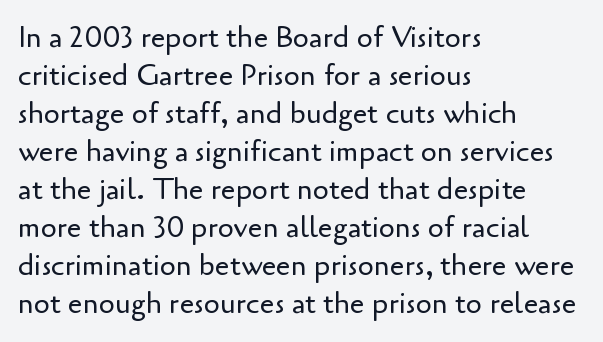
Anything drawn beneath the words? Only blank space. You can tell from the bare stems that sans-serif type was used. Think of a printed novel: that variable character pitch is what you see here. Every stem runs plumb, perpendicular to the baseline. The typesetter chose a ragged-right arrangement here.
